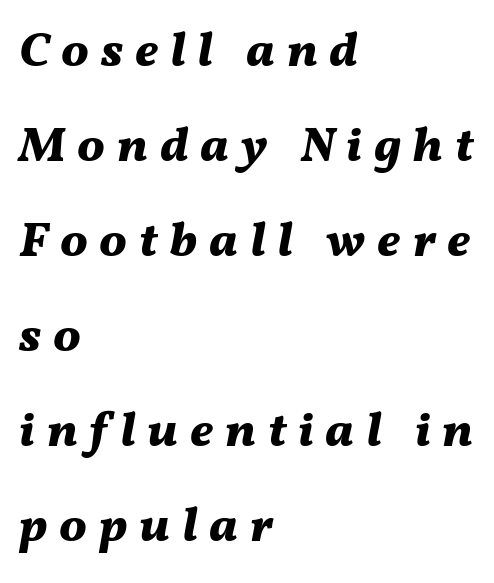
{"italic": "yes", "lean": "right", "slant_degrees": 11, "bold": "yes", "weight": "bold", "width": "normal", "stroke_contrast": "medium", "x_height": "medium", "monospaced": "no", "underline": "no", "align": "left", "line_spacing": "loose", "line_spacing_ratio": 1.94, "letter_spacing": "wide", "letter_spacing_em": 0.24, "glyph_px": 49}
